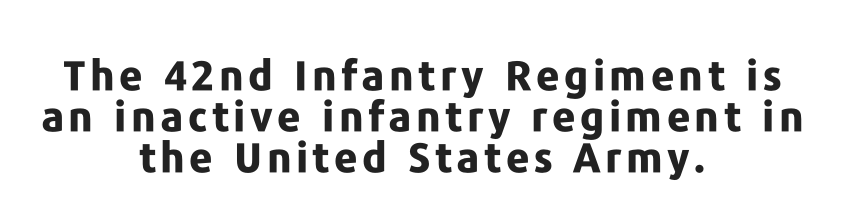
The image shows 41 px bold sans-serif type, upright; set centered, tight line spacing (1.0x), not underlined; low stroke contrast and a medium x-height.
